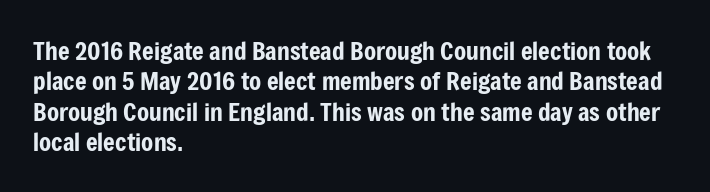
{"italic": "no", "underline": "no", "align": "left", "line_spacing_ratio": 1.22, "letter_spacing": "normal", "letter_spacing_em": 0.0, "glyph_px": 25}
